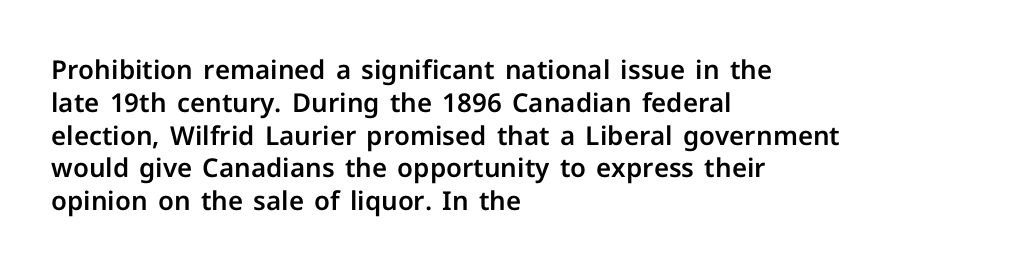
{"italic": "no", "underline": "no", "align": "left", "line_spacing": "normal", "line_spacing_ratio": 1.26, "letter_spacing": "normal", "letter_spacing_em": 0.0, "glyph_px": 26}
